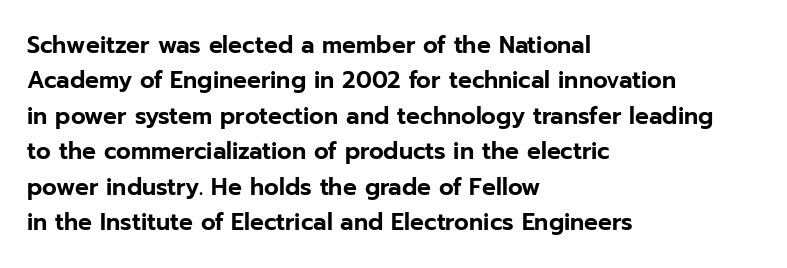
{"italic": "no", "underline": "no", "align": "left", "line_spacing": "normal", "line_spacing_ratio": 1.54, "letter_spacing": "normal", "letter_spacing_em": 0.0, "glyph_px": 23}
